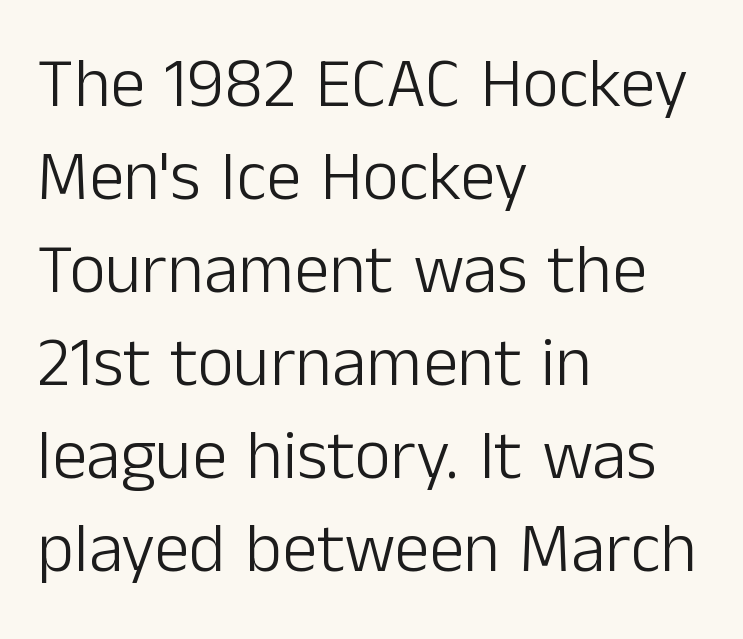
{"serif": "no", "italic": "no", "bold": "no", "weight": "light", "width": "normal", "stroke_contrast": "low", "x_height": "medium", "monospaced": "no", "underline": "no", "align": "left", "line_spacing": "normal", "line_spacing_ratio": 1.33, "letter_spacing": "normal", "letter_spacing_em": 0.0, "glyph_px": 70}
